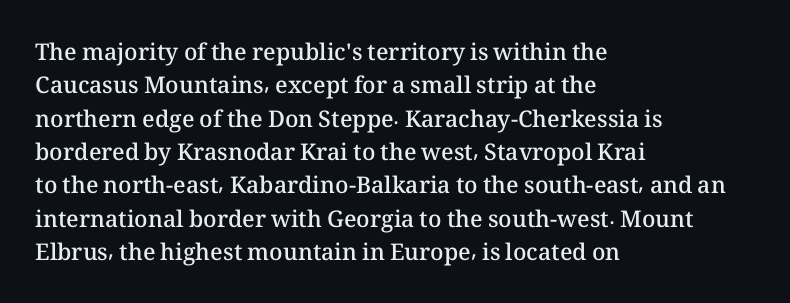
The image shows 23 px text type, upright; set left-aligned, normal line spacing (1.45x), normal letter spacing, not underlined.
